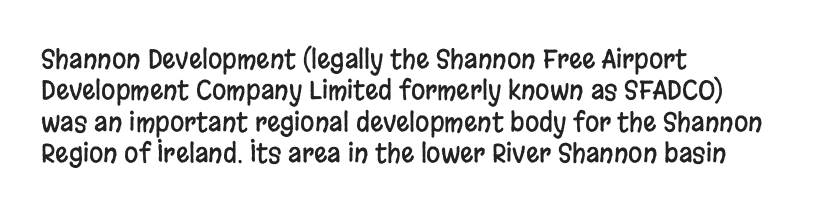
The image shows 26 px text type, upright; set left-aligned, line spacing 1.21x, normal letter spacing, not underlined.
